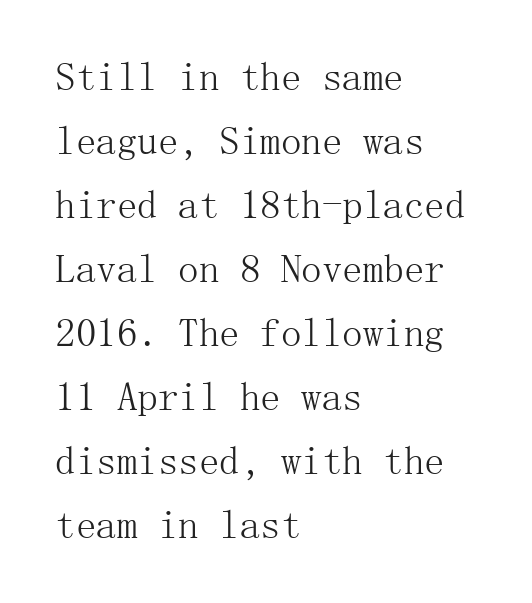
Q: Is the text bold? A: No.
Q: Is the text italic (slanted)? A: No, it is upright.
Q: Is the typeface a serif or a sans-serif typeface? A: Serif.
Q: Is the text underlined? A: No.
Q: How is the paragraph aligned? A: Left-aligned.
Q: Is the spacing between letters normal or unusually wide? A: Normal.
Q: Is the spacing between lines tight, normal or loose? A: Normal.
Q: Width (condensed, normal, or wide)? A: Normal.
Q: Stroke contrast? A: Medium.
Q: x-height? A: Medium.
